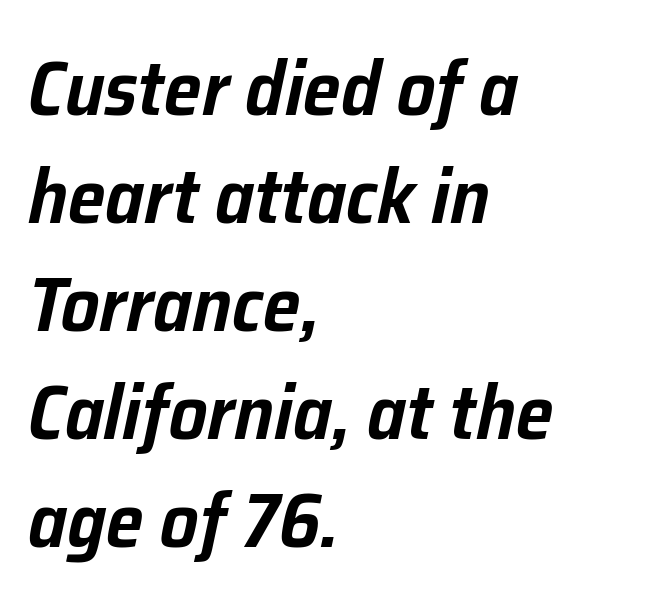
The block of text has a typical density, with ordinary space between rows. Varying glyph widths throughout — classic text-font behaviour. The passage is arranged the way most books set body copy — flush left. Anything drawn beneath the words? Only blank space.
